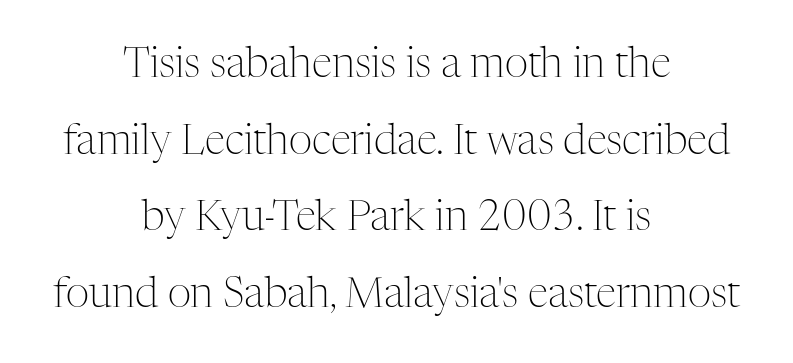
The image shows 41 px light serif type, upright; set centered, line spacing 1.87x, normal letter spacing, not underlined; medium stroke contrast and a medium x-height.
